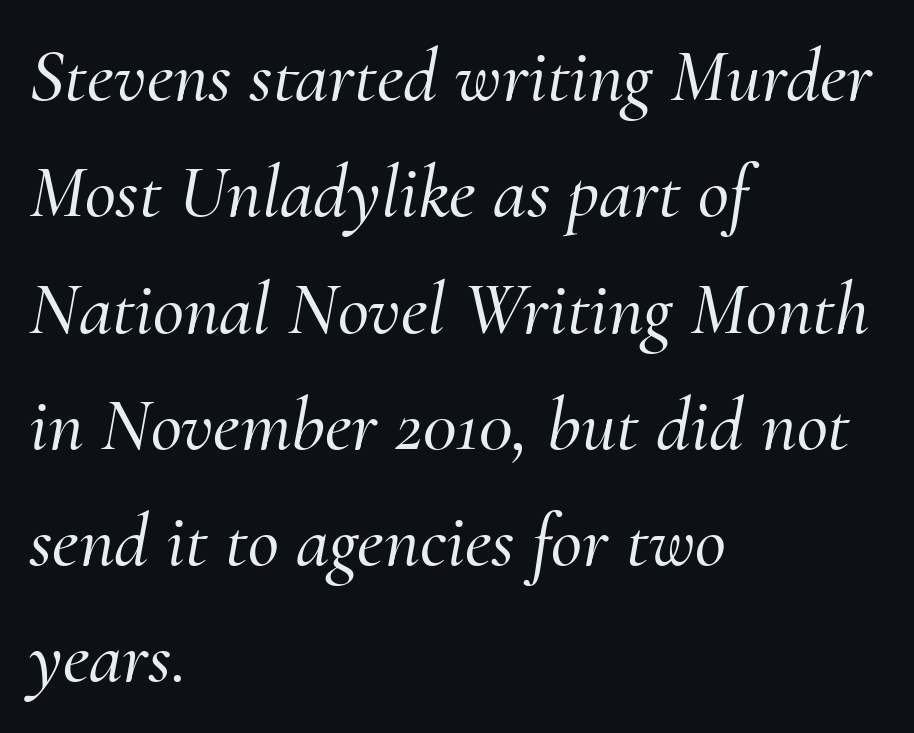
The rendering uses a moderate line-height, typical for paragraphs. Looks like regular typesetting: each glyph gets only the width it needs. Font category for this specimen: serif. Tall strokes in this sample are angled rather than plumb.
